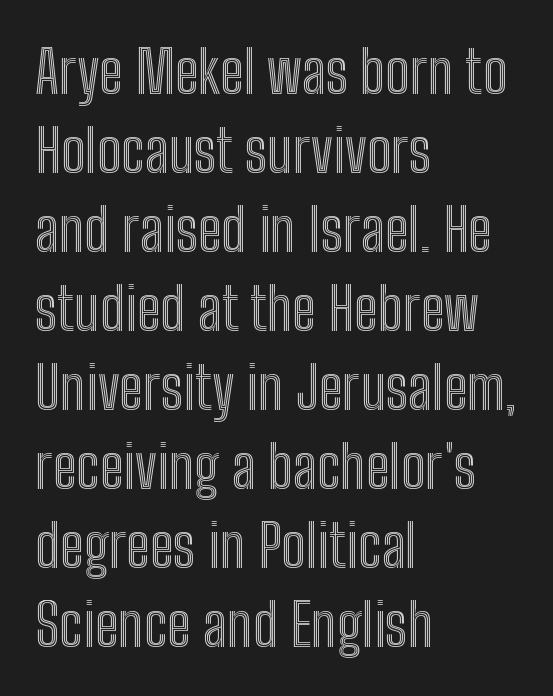
Q: Is the text italic (slanted)? A: No, it is upright.
Q: Is the text underlined? A: No.
Q: How is the paragraph aligned? A: Left-aligned.
Q: Is the spacing between letters normal or unusually wide? A: Normal.
Q: Is the spacing between lines tight, normal or loose? A: Normal.
Q: Width (condensed, normal, or wide)? A: Condensed.
Q: x-height? A: Medium.
Q: Monospaced? A: No.
